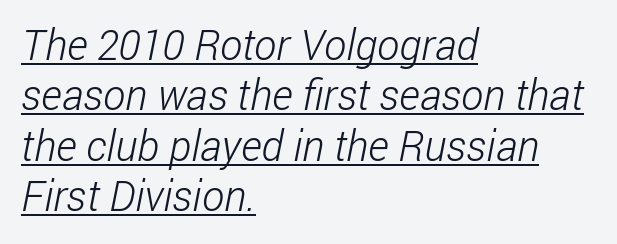
This is not heavy type; no bold has been used. The lines in this sample share a left origin and differ only in where they stop. Notice how a bar underscores the lettering throughout. Observe the ordinary spacing: letters are neighbours, not strangers. The letters advance in unequal steps, a hallmark of proportional type.
